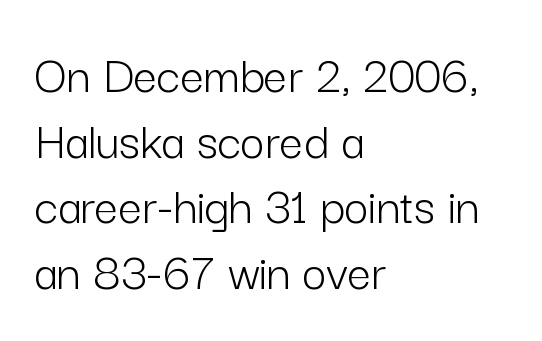
Q: Is the text bold? A: No.
Q: Is the text italic (slanted)? A: No, it is upright.
Q: Is the typeface a serif or a sans-serif typeface? A: Sans-serif.
Q: Is the text underlined? A: No.
Q: How is the paragraph aligned? A: Left-aligned.
Q: Is the spacing between letters normal or unusually wide? A: Normal.
Q: Width (condensed, normal, or wide)? A: Normal.
Q: Stroke contrast? A: Low.
Q: x-height? A: Medium.
Q: Monospaced? A: No.
